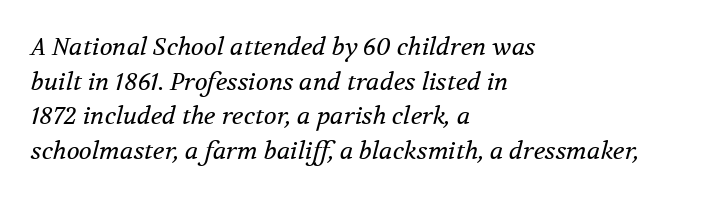
Vertical spacing — default. There is no visible air inserted between adjacent glyphs. Leftover space on each line is placed entirely after the last word. An italicized treatment has been applied to the whole sample. Weight: regular or lighter.
